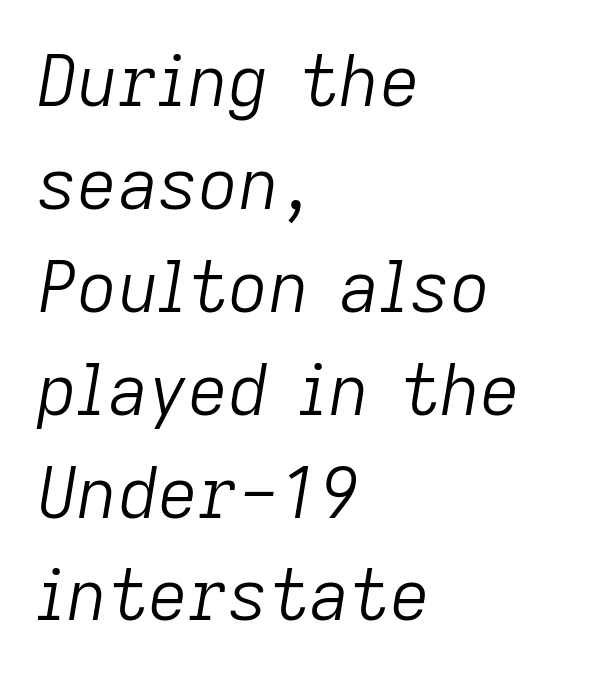
The typeface has the unassuming heft of standard copy or less. The paragraph has a hard left edge and a soft right edge. The passage shown stacks its lines at a standard gap. Rule under the text: the space is simply empty.
